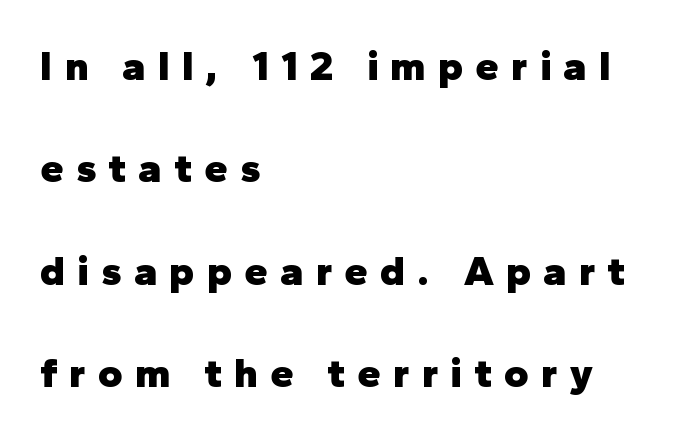
Q: Is the text bold? A: Yes.
Q: Is the text italic (slanted)? A: No, it is upright.
Q: Is the typeface a serif or a sans-serif typeface? A: Sans-serif.
Q: Is the text underlined? A: No.
Q: How is the paragraph aligned? A: Left-aligned.
Q: Is the spacing between letters normal or unusually wide? A: Unusually wide.
Q: Is the spacing between lines tight, normal or loose? A: Loose.
Q: Width (condensed, normal, or wide)? A: Normal.
Q: Stroke contrast? A: Low.
Q: x-height? A: Medium.
Q: Monospaced? A: No.
